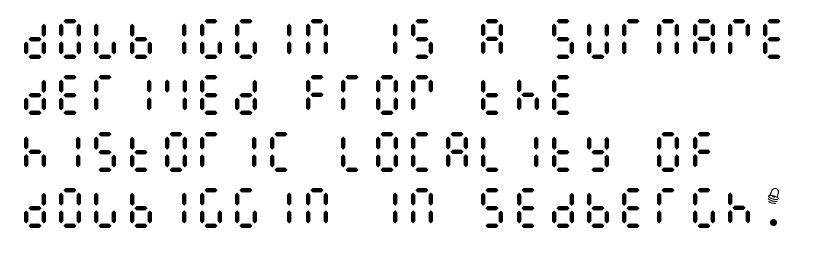
Line beginnings align vertically; line endings do not. Notice how descenders clear the ascenders below comfortably — that's standard leading. Bold? No — there's no thickening of the strokes. The lettering holds an erect, upright posture throughout.
